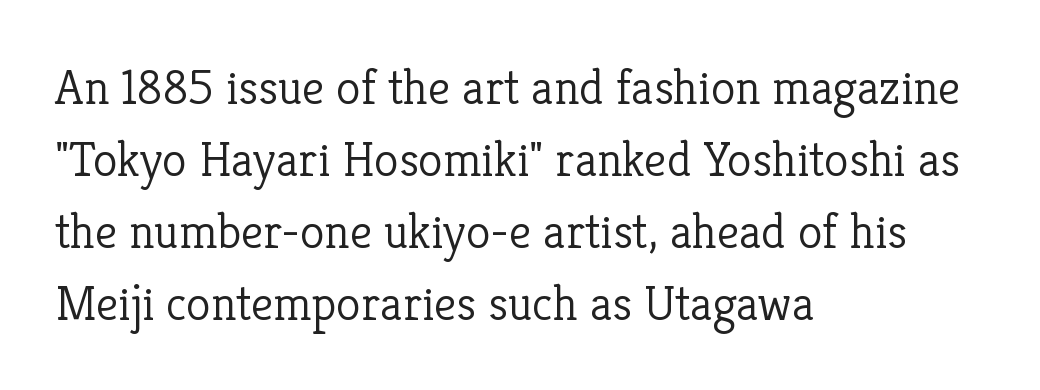
{"serif": "yes", "italic": "no", "bold": "no", "weight": "light", "width": "normal", "stroke_contrast": "low", "x_height": "medium", "monospaced": "no", "underline": "no", "align": "left", "line_spacing": "normal", "line_spacing_ratio": 1.44, "letter_spacing": "normal", "letter_spacing_em": 0.0, "glyph_px": 50}
